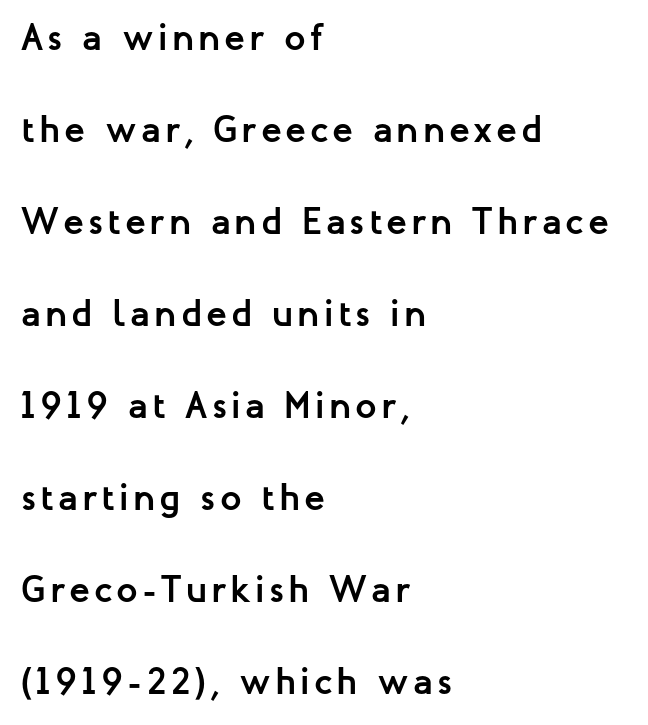
Q: Is the text bold? A: Yes.
Q: Is the text italic (slanted)? A: No, it is upright.
Q: Is the typeface a serif or a sans-serif typeface? A: Sans-serif.
Q: Is the text underlined? A: No.
Q: How is the paragraph aligned? A: Left-aligned.
Q: Is the spacing between lines tight, normal or loose? A: Loose.
Q: Width (condensed, normal, or wide)? A: Normal.
Q: Stroke contrast? A: Low.
Q: x-height? A: Medium.
Q: Monospaced? A: No.
